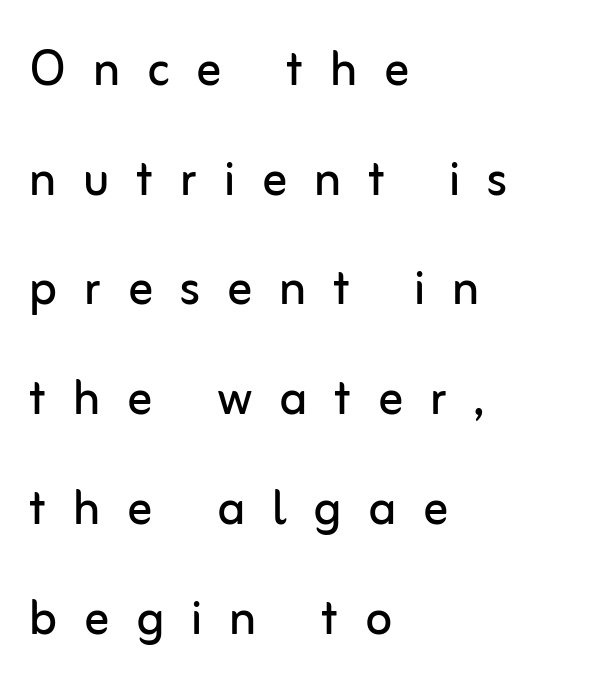
{"serif": "no", "italic": "no", "bold": "no", "weight": "regular", "width": "normal", "stroke_contrast": "low", "x_height": "medium", "monospaced": "no", "underline": "no", "align": "left", "line_spacing_ratio": 1.77, "letter_spacing": "wide", "letter_spacing_em": 0.43, "glyph_px": 62}
